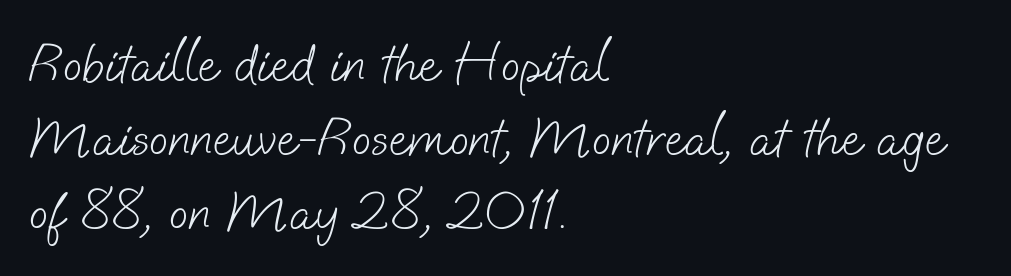
Tracking here is standard; glyphs follow each other at the usual distance. Think standard paragraph weight, or any step lighter than that. Glance below the letters and you will spot only blank space. Students, observe: this is what conventionally led text looks like. A typesetter would call this proportional, since set widths differ per character. The face used here is a sans, in the tradition of grotesques and geometrics.
